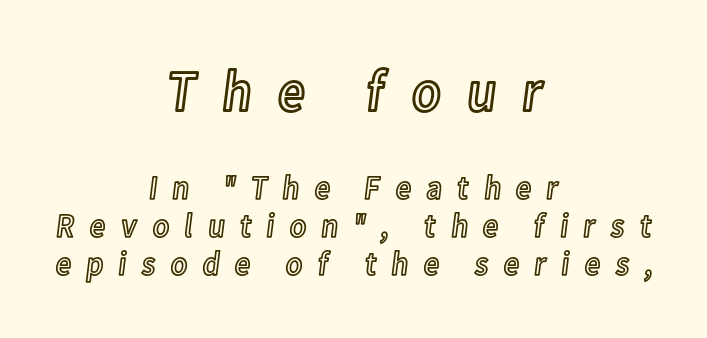
The image shows 59 px condensed type; set centered, tight line spacing (1.12x), unusually wide letter spacing (+0.41 em), not underlined; the first (top) block is 1.74x larger; a medium x-height.
